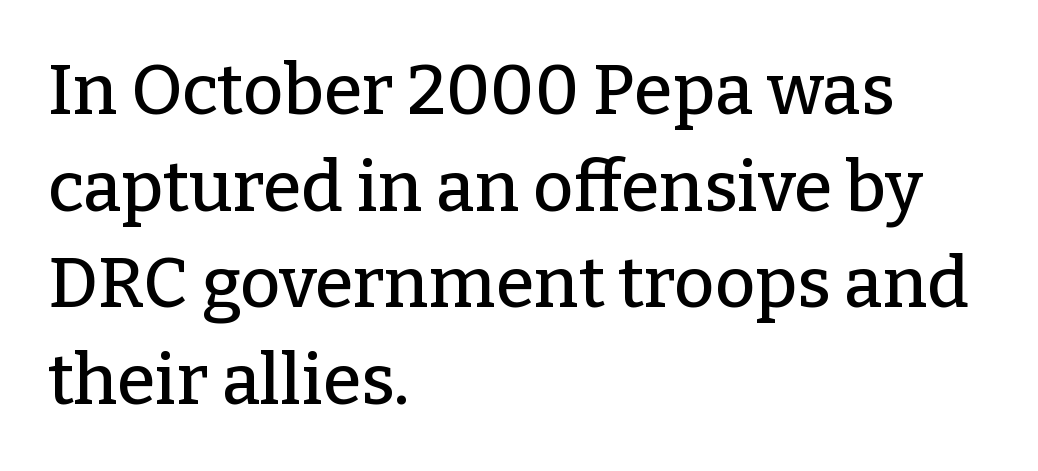
Q: Is the text italic (slanted)? A: No, it is upright.
Q: Is the typeface a serif or a sans-serif typeface? A: Serif.
Q: Is the text underlined? A: No.
Q: How is the paragraph aligned? A: Left-aligned.
Q: Is the spacing between letters normal or unusually wide? A: Normal.
Q: Is the spacing between lines tight, normal or loose? A: Normal.
Q: Width (condensed, normal, or wide)? A: Normal.
Q: Stroke contrast? A: Low.
Q: x-height? A: Medium.
Q: Monospaced? A: No.
